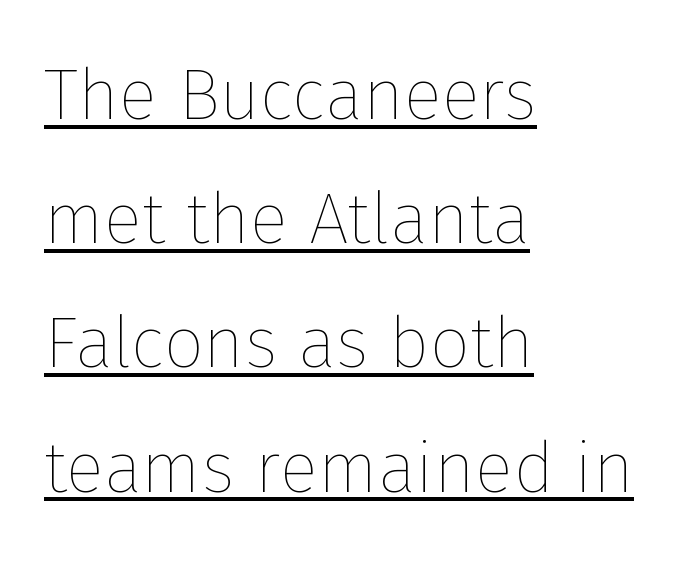
Q: Is the text bold? A: No.
Q: Is the text italic (slanted)? A: No, it is upright.
Q: Is the text underlined? A: Yes.
Q: How is the paragraph aligned? A: Left-aligned.
Q: Is the spacing between letters normal or unusually wide? A: Normal.
Q: Width (condensed, normal, or wide)? A: Normal.
Q: Stroke contrast? A: Low.
Q: x-height? A: Medium.
Q: Monospaced? A: No.
